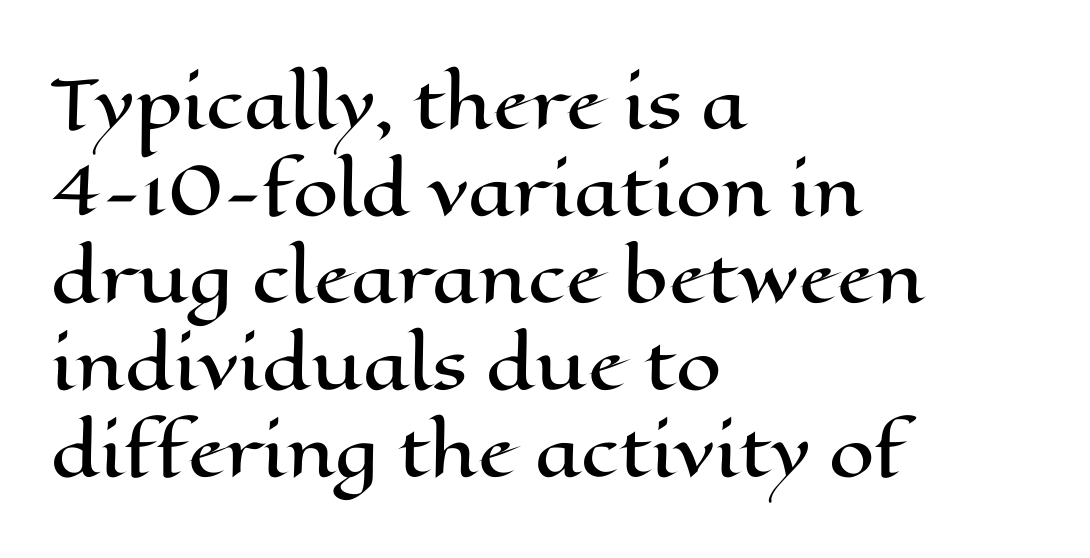
Q: Is the text italic (slanted)? A: No, it is upright.
Q: Is the text underlined? A: No.
Q: How is the paragraph aligned? A: Left-aligned.
Q: Is the spacing between letters normal or unusually wide? A: Normal.
Q: Is the spacing between lines tight, normal or loose? A: Normal.
Q: Width (condensed, normal, or wide)? A: Wide.
Q: Stroke contrast? A: High.
Q: x-height? A: Medium.
Q: Monospaced? A: No.
